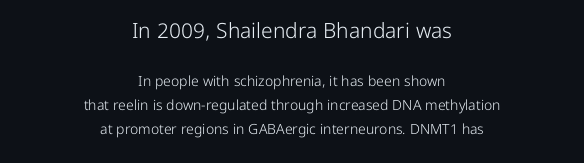
{"italic": "no", "bold": "no", "underline": "no", "align": "center", "line_spacing_ratio": 1.71, "letter_spacing": "normal", "letter_spacing_em": 0.0, "larger_block": "first", "size_ratio": 1.5, "glyph_px": 21}
